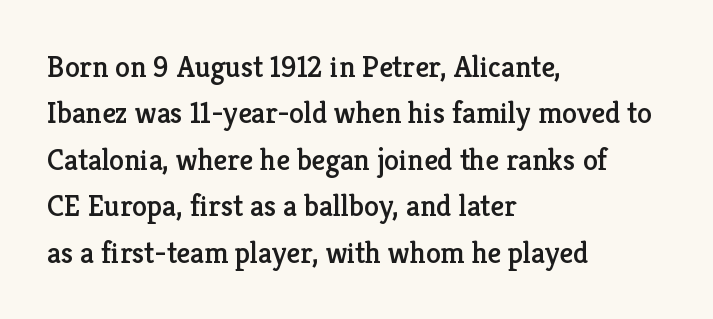
The image shows 30 px serif type, upright; set left-aligned, normal line spacing (1.55x), normal letter spacing, not underlined; low stroke contrast and a medium x-height.
